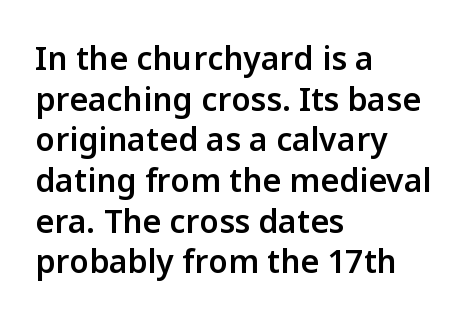
The image shows 32 px semibold sans-serif type, upright; set left-aligned, normal line spacing (1.27x), normal letter spacing, not underlined; low stroke contrast and a medium x-height.
